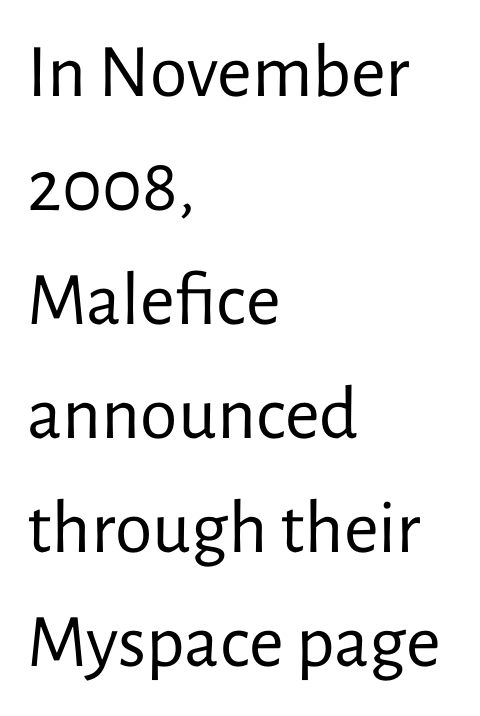
{"serif": "no", "italic": "no", "bold": "no", "weight": "regular", "width": "normal", "stroke_contrast": "low", "x_height": "medium", "monospaced": "no", "underline": "no", "align": "left", "line_spacing": "normal", "line_spacing_ratio": 1.5, "letter_spacing": "normal", "letter_spacing_em": 0.0, "glyph_px": 76}
